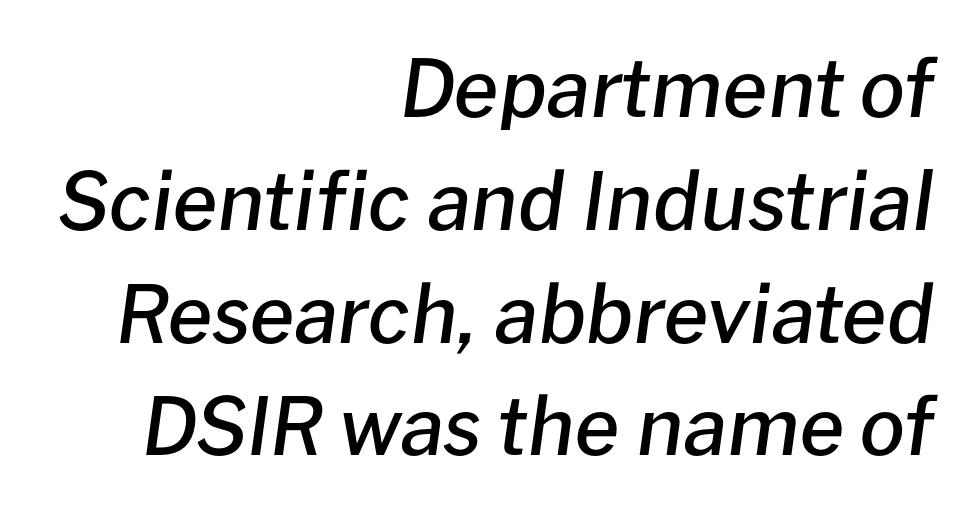
Vertically, the passage feels balanced, rows spaced as you'd expect. Is the type bold? Partly — it's a semibold, heavier than regular but not fully bold. The lines in this sample share a right terminus and differ only in where they begin. Tracking value appears to be zero — textbook default spacing.
